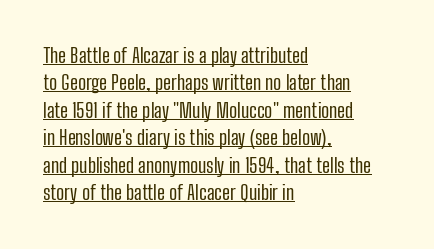
The image shows 20 px text type, upright; set left-aligned, normal line spacing (1.37x), normal letter spacing, underlined.
